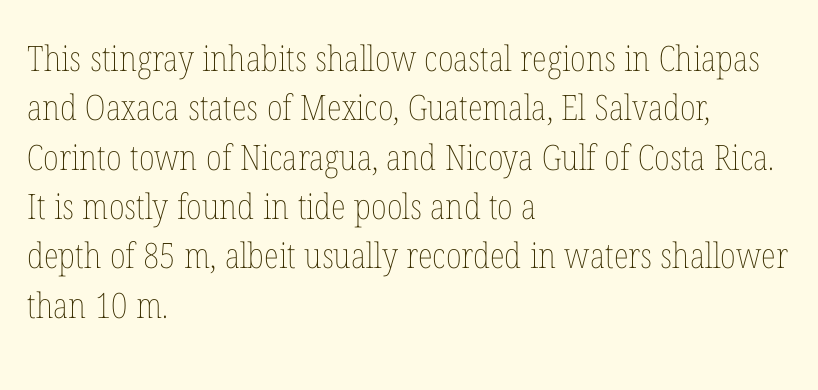
Tracking value appears to be zero — textbook default spacing. Leading matches the norm, producing a regular column. Which margin do the lines hug? The left one — the right edge is uneven. Italic? Not at all — the glyphs are vertical. This reads as an unemphasized weight, regular at the heaviest.
